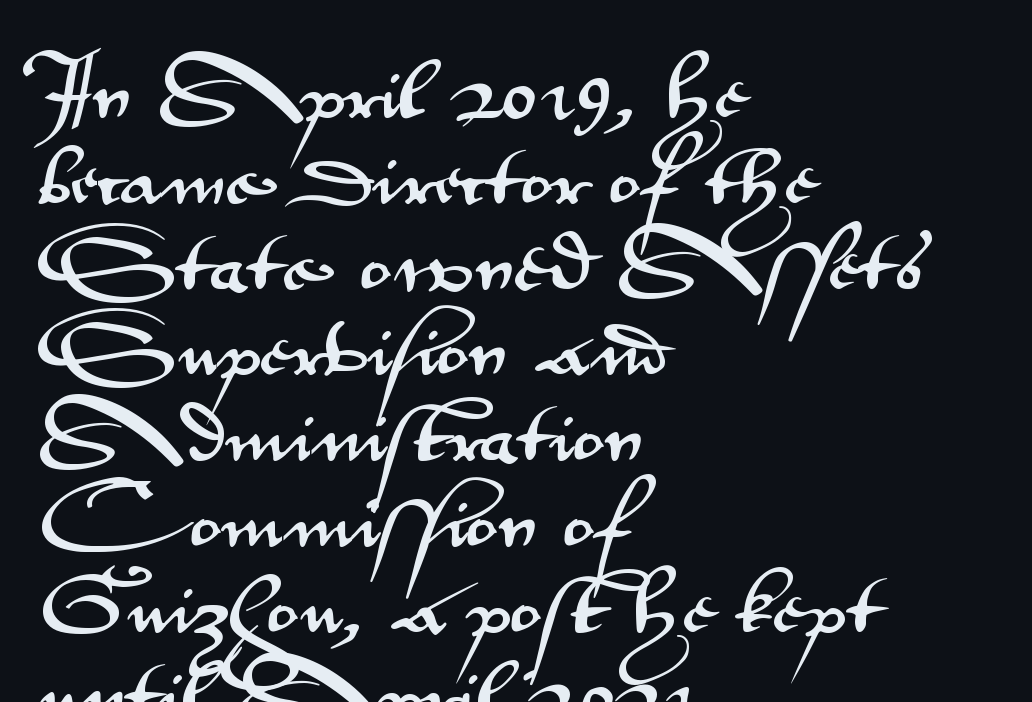
Which margin do the lines hug? The left one — the right edge is uneven. The rendering keeps characters at their native spacing. The space beneath each line is pristine and unruled. Is this a sans? Yes — the strokes have no serifs. Varying glyph widths throughout — classic text-font behaviour.
